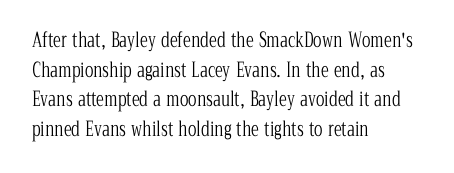
Compared with a typical body face, this is equally light or lighter still. The line texture is even and compact thanks to regular tracking. The space directly below the letters is spotless. Nope, not italic — everything's standing straight.
